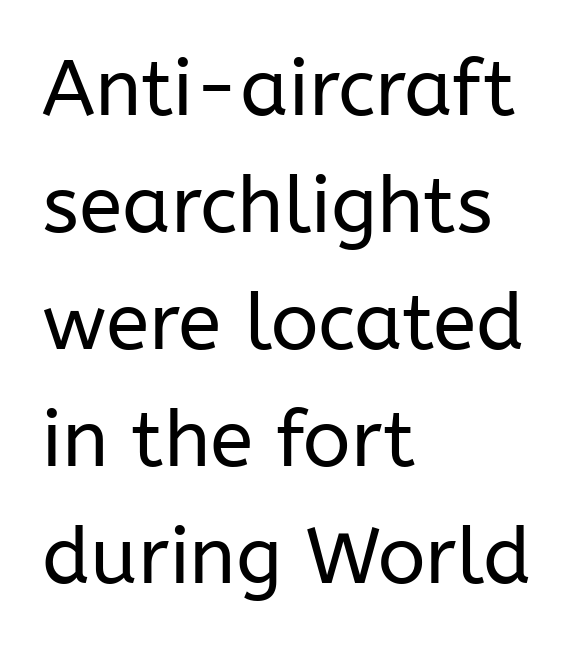
Regarding serifs, this sample does without them. Interline gaps are of average width in this sample. Weight: in the light-to-regular range. Glance below the letters and you will spot only blank space. Words appear dense and cohesive because spacing is normal. Vertical strokes here are truly vertical.
